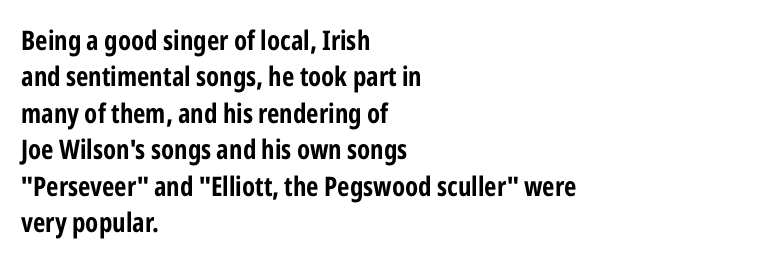
The lettering stays uniformly vertical, giving the passage a roman look. Letters rest on an invisible, unmarked baseline. This block has exactly the height ordinary leading produces. Spacing between characters is what you'd get straight out of the box. Notice how thick the strokes are: this is what a full bold looks like.
